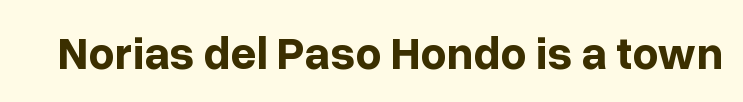
{"serif": "no", "italic": "no", "bold": "yes", "weight": "bold", "width": "normal", "stroke_contrast": "low", "x_height": "medium", "monospaced": "no", "underline": "no", "letter_spacing": "normal", "letter_spacing_em": 0.0, "glyph_px": 46}
